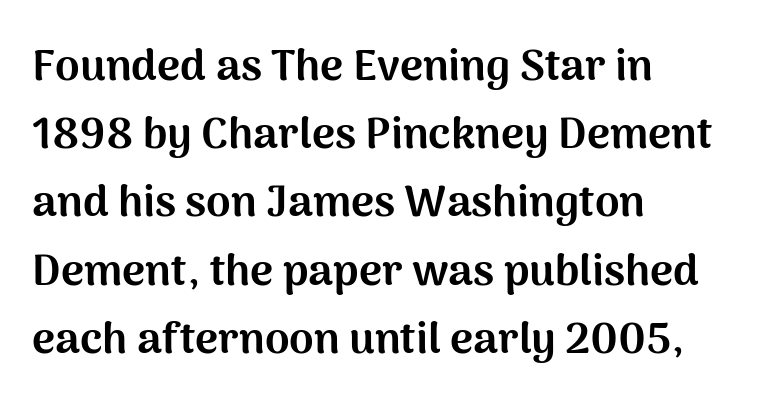
The image shows 44 px bold sans-serif type, upright; set left-aligned, normal line spacing (1.55x), normal letter spacing, not underlined; medium stroke contrast and a medium x-height.
